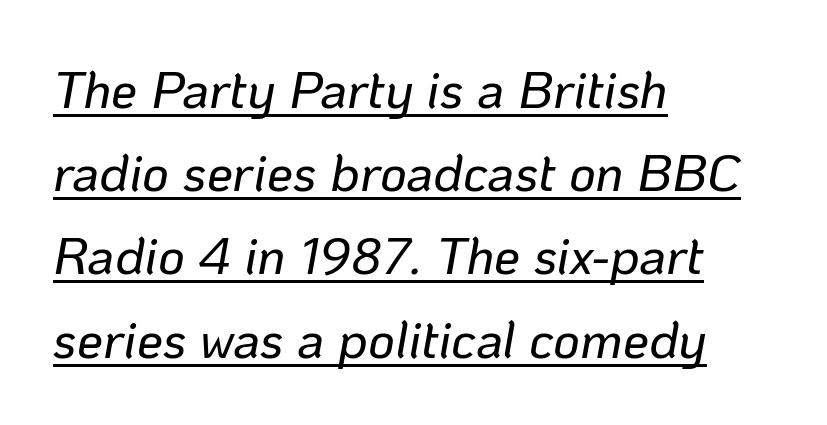
{"italic": "yes", "lean": "right", "slant_degrees": 10, "width": "normal", "stroke_contrast": "low", "x_height": "medium", "monospaced": "no", "underline": "yes", "align": "left", "line_spacing": "normal", "line_spacing_ratio": 1.6, "letter_spacing": "normal", "letter_spacing_em": 0.0, "glyph_px": 52}
